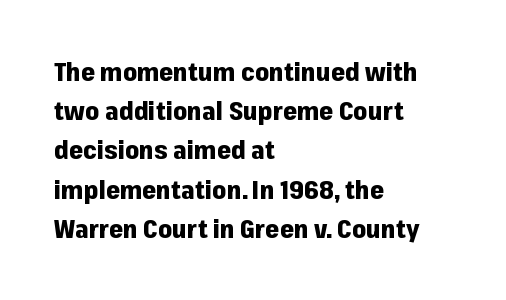
There is no visible air inserted between adjacent glyphs. This sample is left-justified, so line endings fall wherever the words run out. Normally led — the rows are evenly, conventionally spaced. The lettering holds an erect, upright posture throughout.
